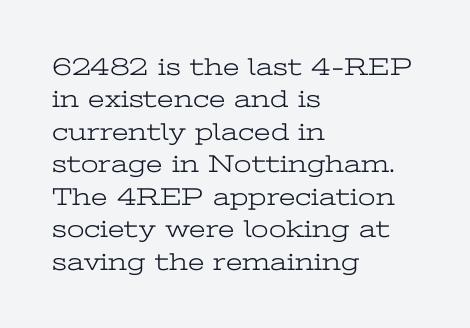
{"italic": "no", "bold": "no", "underline": "no", "align": "left", "line_spacing": "normal", "line_spacing_ratio": 1.3, "letter_spacing": "normal", "letter_spacing_em": 0.0, "glyph_px": 25}
